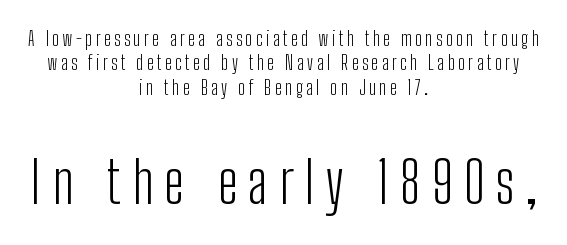
{"serif": "no", "italic": "no", "bold": "no", "weight": "light", "width": "condensed", "stroke_contrast": "low", "x_height": "medium", "monospaced": "no", "underline": "no", "align": "center", "line_spacing": "normal", "line_spacing_ratio": 1.28, "larger_block": "second", "size_ratio": 3.05, "glyph_px": 58}
